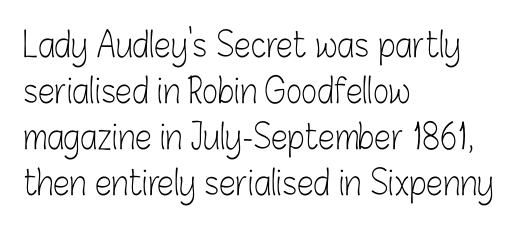
This sample has the flowing, uneven cadence of proportional lettering. Caption: multi-line text, flush left, ragged right. Reading down the column, the eye jumps a familiar distance to each next line. In terms of letterspacing, this is plain default setting. This reads as an unemphasized weight, regular at the heaviest. The words here are not underlined.
